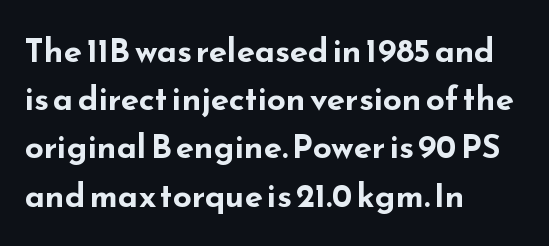
The image shows 33 px bold, wide sans-serif type, upright; set left-aligned, normal line spacing (1.46x), normal letter spacing, not underlined; low stroke contrast and a small x-height.
